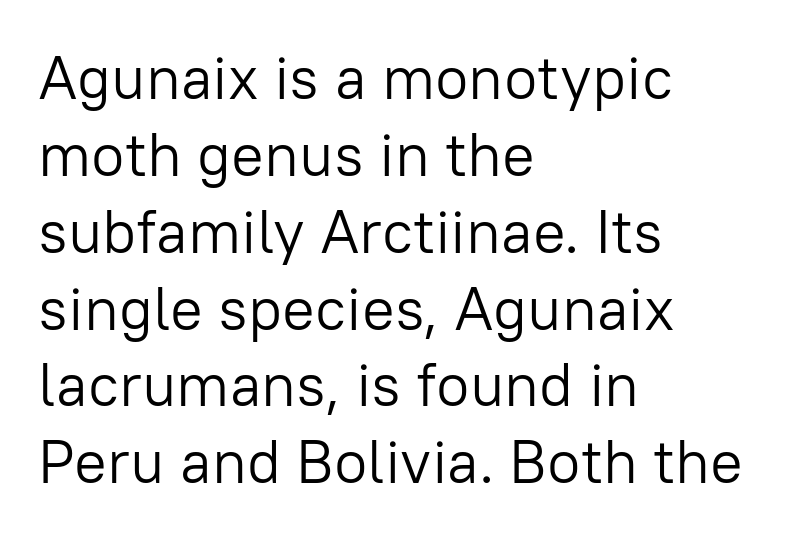
Q: Is the text bold? A: No.
Q: Is the text italic (slanted)? A: No, it is upright.
Q: Is the typeface a serif or a sans-serif typeface? A: Sans-serif.
Q: Is the text underlined? A: No.
Q: How is the paragraph aligned? A: Left-aligned.
Q: Is the spacing between letters normal or unusually wide? A: Normal.
Q: Is the spacing between lines tight, normal or loose? A: Normal.
Q: Width (condensed, normal, or wide)? A: Normal.
Q: Stroke contrast? A: Low.
Q: x-height? A: Medium.
Q: Monospaced? A: No.
